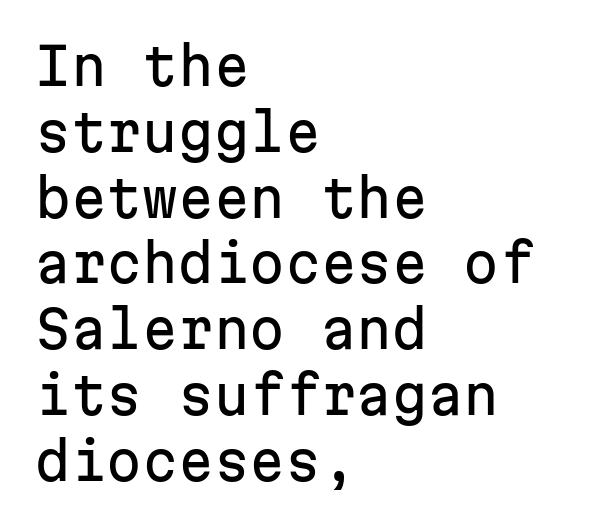
Letters rest on an invisible, unmarked baseline. Each letter, wide or thin by design, is forced into the same width here. Rendered with straight, roman letterforms. Grotesque or geometric, the face here clearly has no serifs. Leading matches the norm, producing a regular column.
